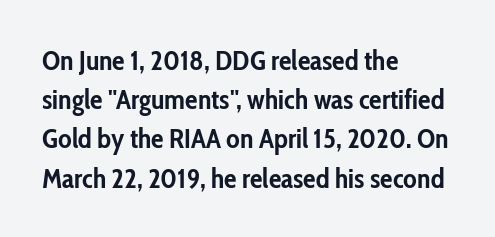
Q: Is the text bold? A: Yes.
Q: Is the text italic (slanted)? A: No, it is upright.
Q: Is the typeface a serif or a sans-serif typeface? A: Sans-serif.
Q: Is the text underlined? A: No.
Q: How is the paragraph aligned? A: Left-aligned.
Q: Is the spacing between letters normal or unusually wide? A: Normal.
Q: Is the spacing between lines tight, normal or loose? A: Normal.
Q: Width (condensed, normal, or wide)? A: Condensed.
Q: Stroke contrast? A: Low.
Q: x-height? A: Medium.
Q: Monospaced? A: No.
